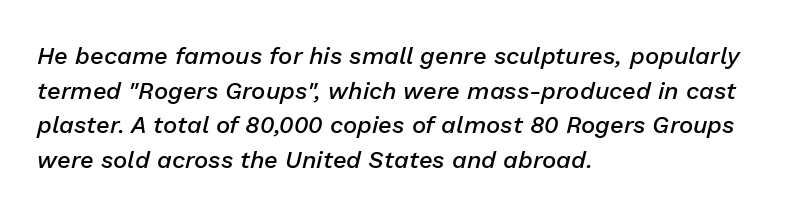
Q: Is the text bold? A: Semi-bold.
Q: Is the text italic (slanted)? A: Yes, it leans right by about 13 degrees.
Q: Is the text underlined? A: No.
Q: How is the paragraph aligned? A: Left-aligned.
Q: Is the spacing between letters normal or unusually wide? A: Normal.
Q: Is the spacing between lines tight, normal or loose? A: Normal.
